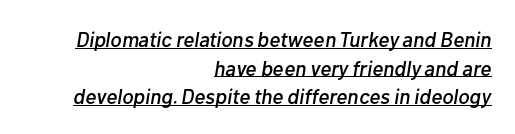
Q: Is the text italic (slanted)? A: Yes, it leans right by about 10 degrees.
Q: Is the text underlined? A: Yes.
Q: How is the paragraph aligned? A: Right-aligned.
Q: Is the spacing between letters normal or unusually wide? A: Normal.
Q: Is the spacing between lines tight, normal or loose? A: Normal.
